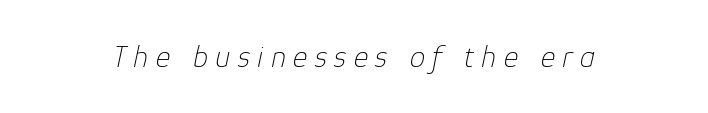
Q: Is the text bold? A: No.
Q: Is the text italic (slanted)? A: Yes, it leans right by about 12 degrees.
Q: Is the text underlined? A: No.
Q: Is the spacing between letters normal or unusually wide? A: Unusually wide.
Q: Width (condensed, normal, or wide)? A: Normal.
Q: Stroke contrast? A: Low.
Q: x-height? A: Medium.
Q: Monospaced? A: No.
